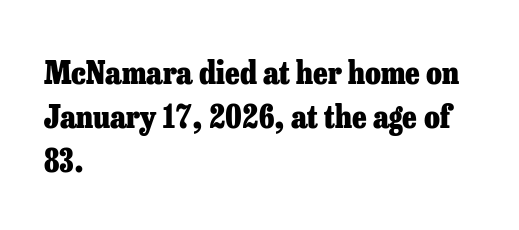
{"serif": "yes", "italic": "no", "bold": "yes", "weight": "heavy", "width": "normal", "stroke_contrast": "low", "x_height": "medium", "monospaced": "no", "underline": "no", "align": "left", "line_spacing": "normal", "line_spacing_ratio": 1.37, "letter_spacing": "normal", "letter_spacing_em": 0.0, "glyph_px": 32}
